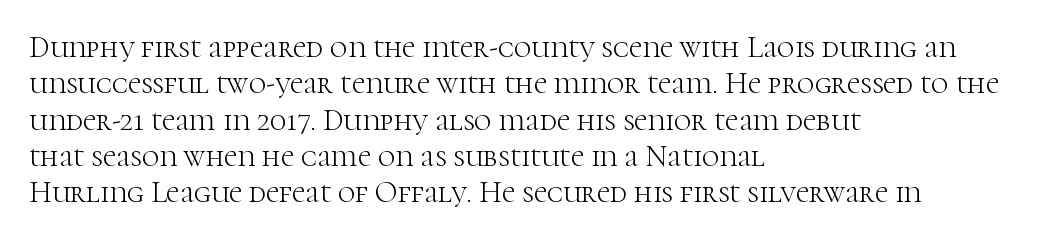
{"serif": "yes", "italic": "no", "bold": "no", "weight": "light", "width": "normal", "stroke_contrast": "high", "x_height": "medium", "monospaced": "no", "underline": "no", "align": "left", "line_spacing_ratio": 1.21, "letter_spacing": "normal", "letter_spacing_em": 0.0, "glyph_px": 30}
